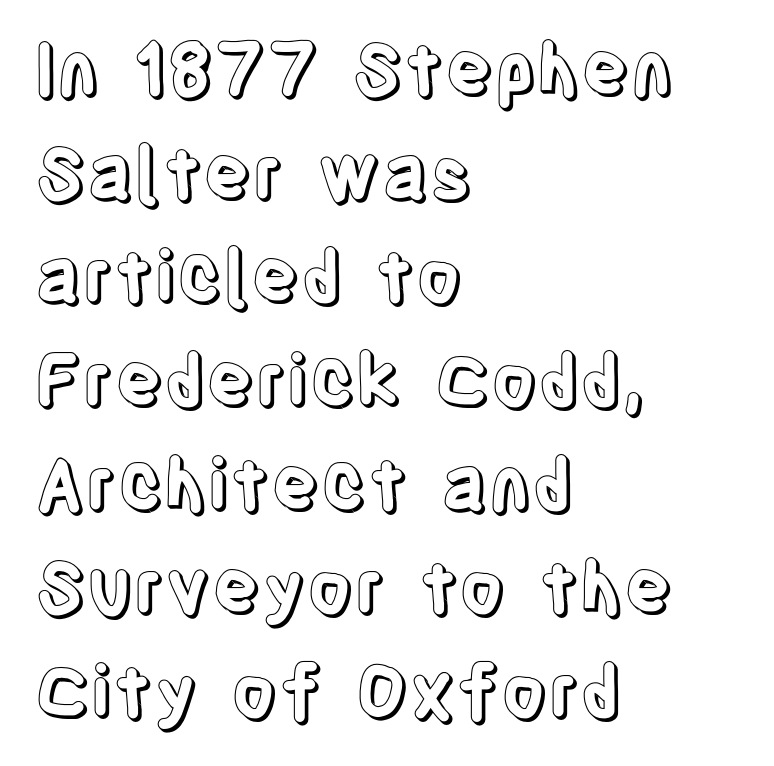
Q: Is the text italic (slanted)? A: No, it is upright.
Q: Is the text underlined? A: No.
Q: How is the paragraph aligned? A: Left-aligned.
Q: Is the spacing between letters normal or unusually wide? A: Normal.
Q: Is the spacing between lines tight, normal or loose? A: Normal.
Q: Width (condensed, normal, or wide)? A: Condensed.
Q: x-height? A: Large.
Q: Monospaced? A: No.
